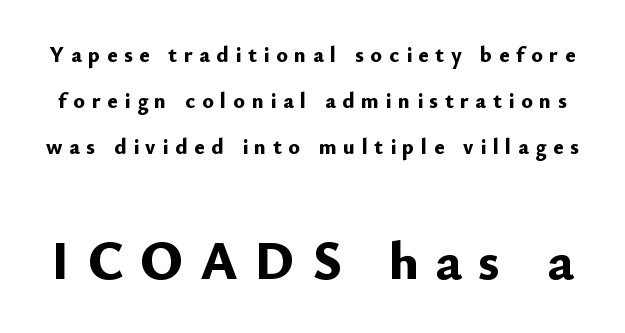
The image shows 55 px bold sans-serif type, upright; set loose line spacing (2.1x), unusually wide letter spacing (+0.3 em), not underlined; the second (bottom) block is 2.5x larger; low stroke contrast and a small x-height.
